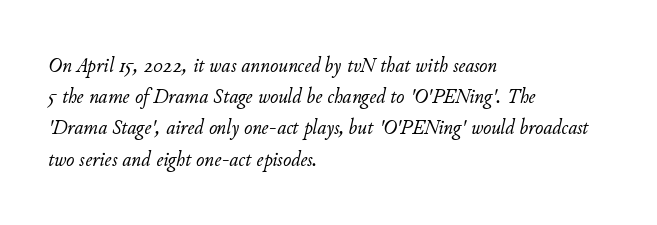
Q: Is the text bold? A: No.
Q: Is the text italic (slanted)? A: Yes, it leans right by about 11 degrees.
Q: Is the text underlined? A: No.
Q: How is the paragraph aligned? A: Left-aligned.
Q: Is the spacing between letters normal or unusually wide? A: Normal.
Q: Is the spacing between lines tight, normal or loose? A: Normal.
